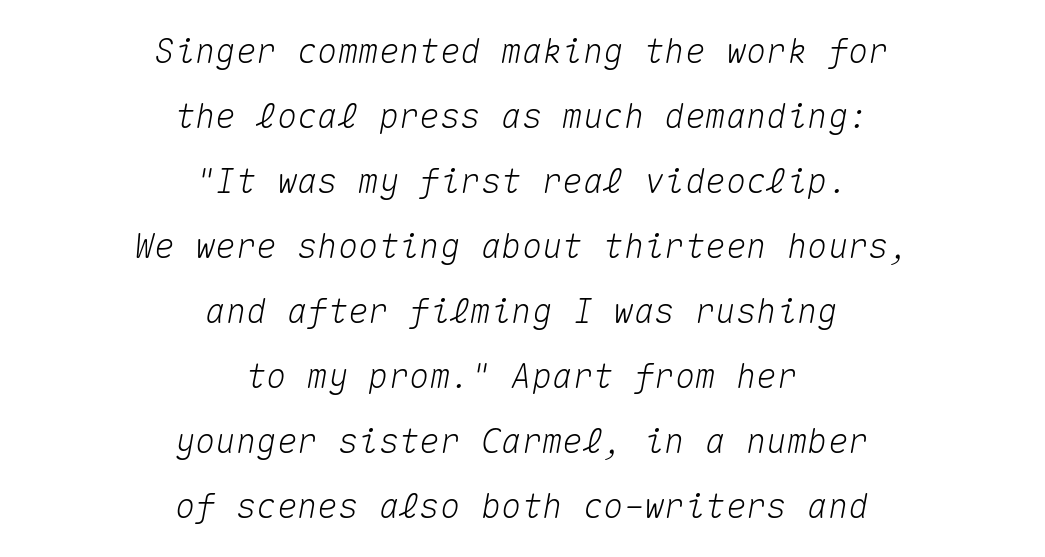
The zone under the glyphs is completely vacant. Each letter, wide or thin by design, is forced into the same width here. Observe the lean: these are italic letterforms. Nobody touched the tracking dial on this one. The block of text is sparse from top to bottom, with ample space between rows. A centered setting, common on invitations and titles, is used for this passage.
